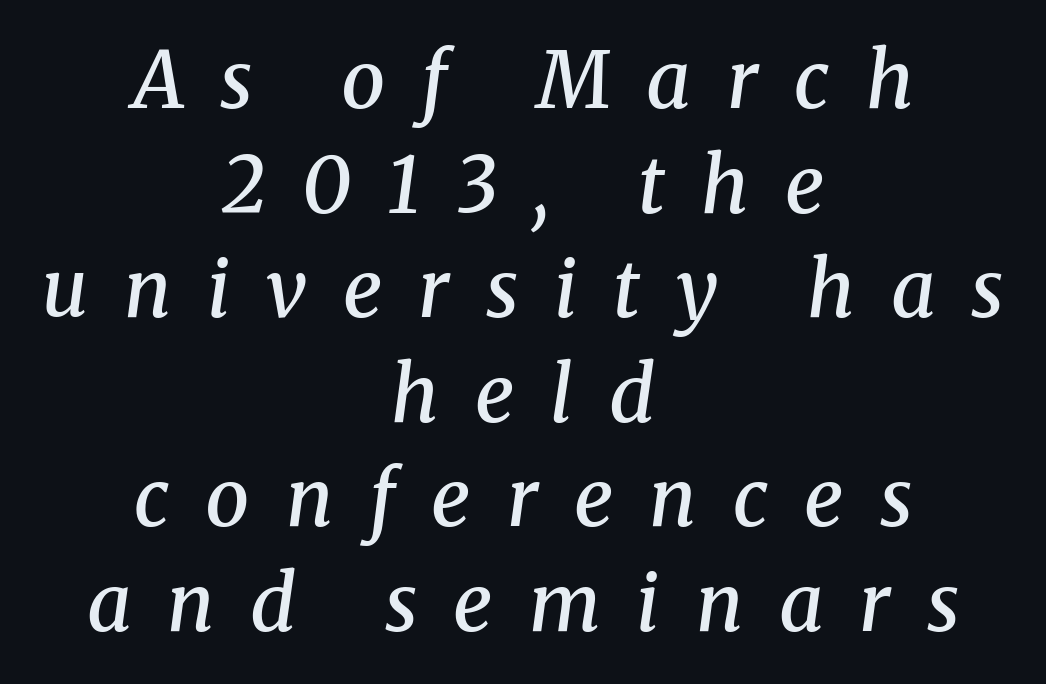
Q: Is the text bold? A: Semi-bold.
Q: Is the text italic (slanted)? A: Yes, it leans right by about 8 degrees.
Q: Is the typeface a serif or a sans-serif typeface? A: Serif.
Q: Is the text underlined? A: No.
Q: How is the paragraph aligned? A: Centered.
Q: Is the spacing between letters normal or unusually wide? A: Unusually wide.
Q: Is the spacing between lines tight, normal or loose? A: Normal.
Q: Width (condensed, normal, or wide)? A: Normal.
Q: Stroke contrast? A: Medium.
Q: x-height? A: Medium.
Q: Monospaced? A: No.
